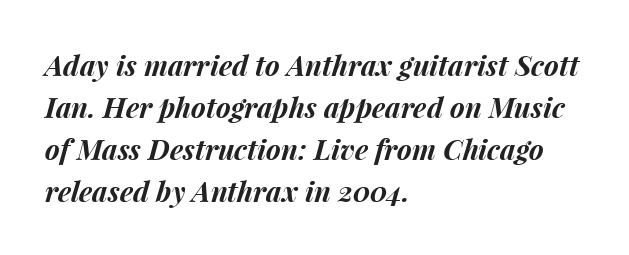
Q: Is the text bold? A: Yes.
Q: Is the text italic (slanted)? A: Yes, it leans right by about 15 degrees.
Q: Is the text underlined? A: No.
Q: How is the paragraph aligned? A: Left-aligned.
Q: Is the spacing between letters normal or unusually wide? A: Normal.
Q: Is the spacing between lines tight, normal or loose? A: Normal.
Q: Width (condensed, normal, or wide)? A: Normal.
Q: Stroke contrast? A: Medium.
Q: x-height? A: Medium.
Q: Monospaced? A: No.
